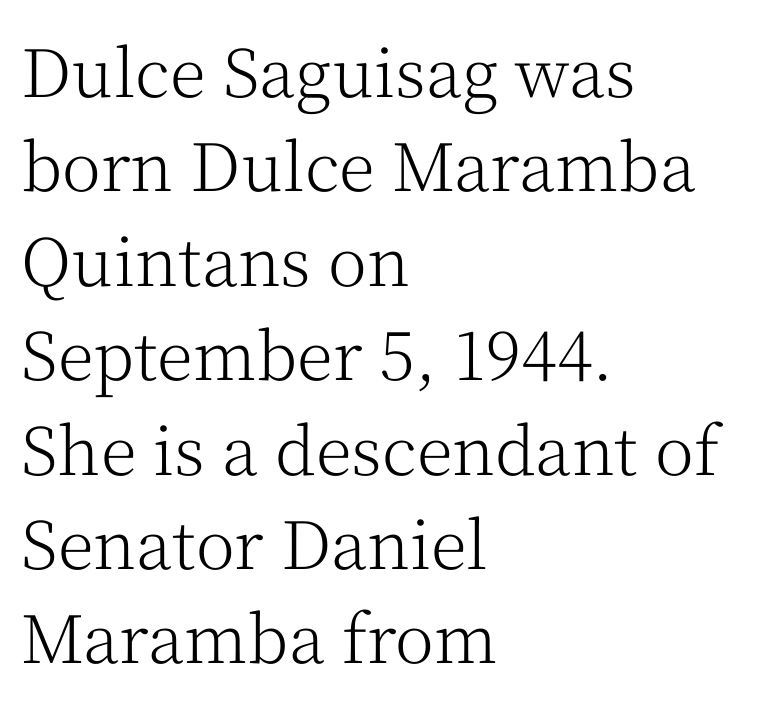
{"serif": "yes", "italic": "no", "bold": "no", "weight": "light", "width": "normal", "stroke_contrast": "medium", "x_height": "medium", "monospaced": "no", "underline": "no", "align": "left", "line_spacing": "normal", "line_spacing_ratio": 1.43, "letter_spacing": "normal", "letter_spacing_em": 0.0, "glyph_px": 66}
